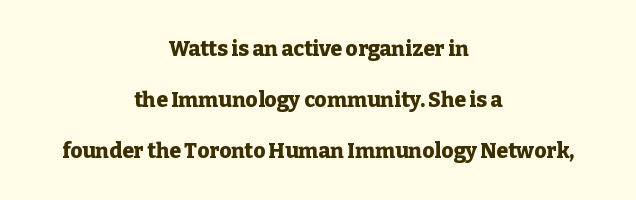
The image shows 21 px bold type, upright; set centered, loose line spacing (2.42x), normal letter spacing, not underlined.
